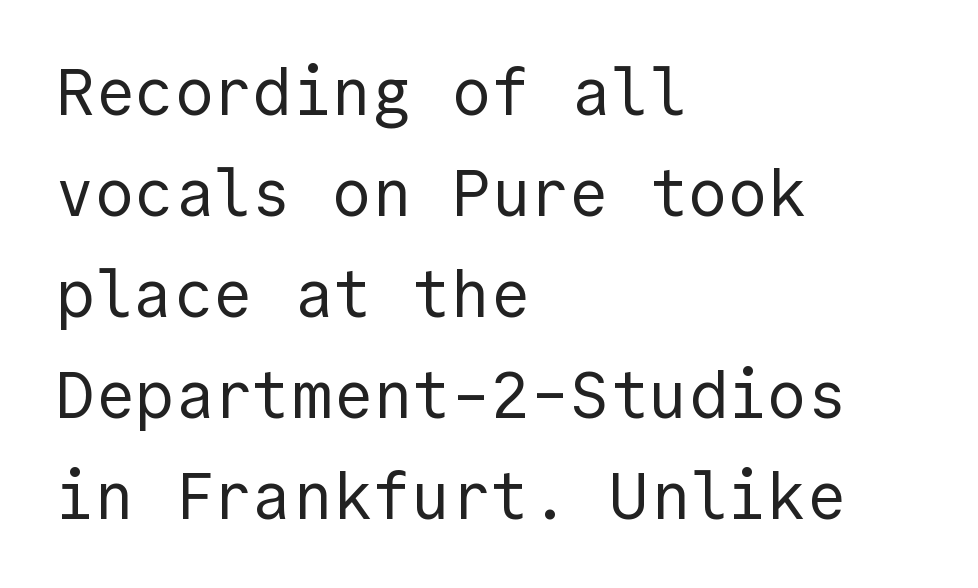
{"serif": "no", "italic": "no", "bold": "no", "weight": "regular", "width": "normal", "x_height": "medium", "underline": "no", "align": "left", "line_spacing": "normal", "line_spacing_ratio": 1.53, "letter_spacing": "normal", "letter_spacing_em": 0.0, "glyph_px": 66}
